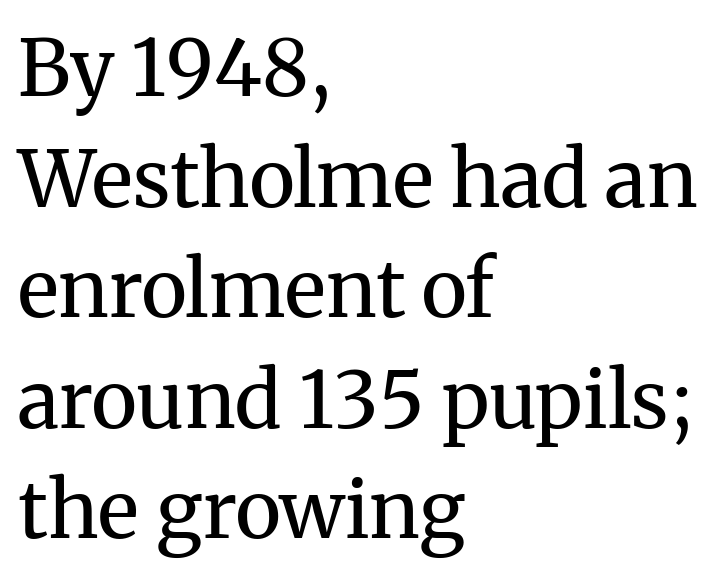
{"serif": "yes", "italic": "no", "bold": "no", "weight": "regular", "width": "normal", "stroke_contrast": "medium", "x_height": "medium", "monospaced": "no", "underline": "no", "align": "left", "line_spacing": "normal", "line_spacing_ratio": 1.4, "letter_spacing": "normal", "letter_spacing_em": 0.0, "glyph_px": 79}
